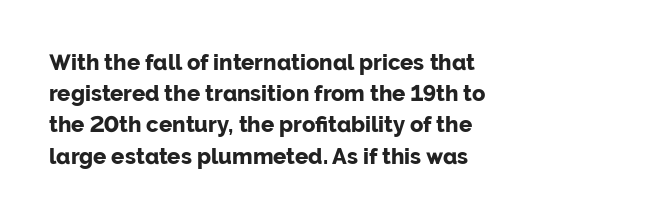
{"italic": "no", "bold": "yes", "underline": "no", "align": "left", "line_spacing": "normal", "line_spacing_ratio": 1.42, "letter_spacing": "normal", "letter_spacing_em": 0.0, "glyph_px": 22}
